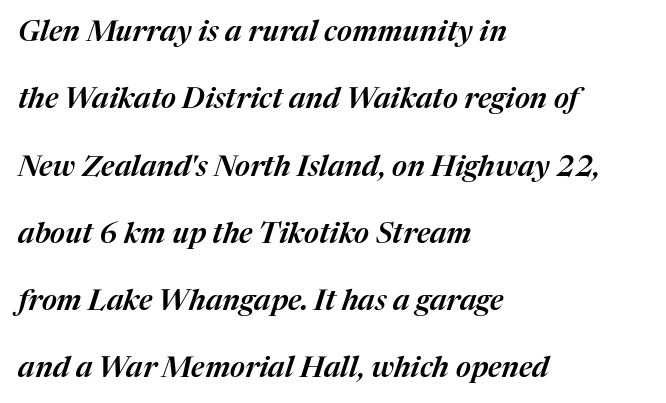
Q: Is the text italic (slanted)? A: Yes, it leans right by about 17 degrees.
Q: Is the text underlined? A: No.
Q: How is the paragraph aligned? A: Left-aligned.
Q: Is the spacing between letters normal or unusually wide? A: Normal.
Q: Is the spacing between lines tight, normal or loose? A: Loose.
Q: Width (condensed, normal, or wide)? A: Normal.
Q: Stroke contrast? A: Medium.
Q: x-height? A: Medium.
Q: Monospaced? A: No.
